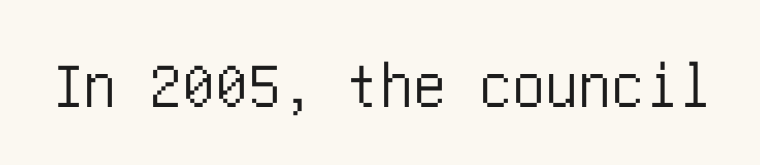
{"serif": "no", "italic": "no", "width": "condensed", "stroke_contrast": "low", "x_height": "large", "underline": "no", "letter_spacing": "normal", "letter_spacing_em": 0.0, "glyph_px": 66}
